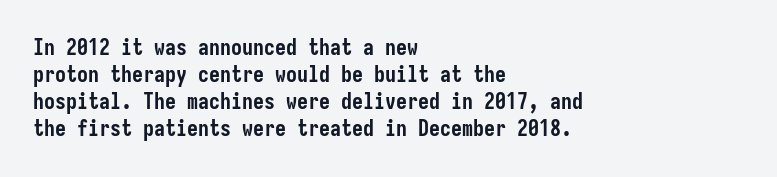
Q: Is the text bold? A: Yes.
Q: Is the text italic (slanted)? A: No, it is upright.
Q: Is the text underlined? A: No.
Q: How is the paragraph aligned? A: Left-aligned.
Q: Is the spacing between letters normal or unusually wide? A: Normal.
